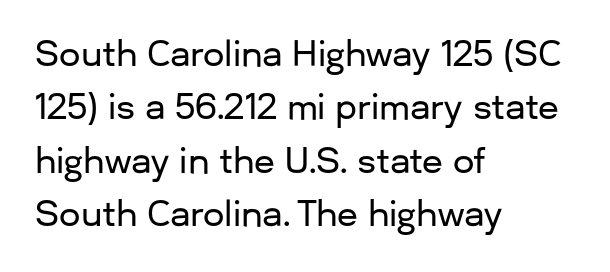
The image shows 34 px sans-serif type, upright; set left-aligned, normal line spacing (1.57x), normal letter spacing, not underlined; low stroke contrast and a medium x-height.
